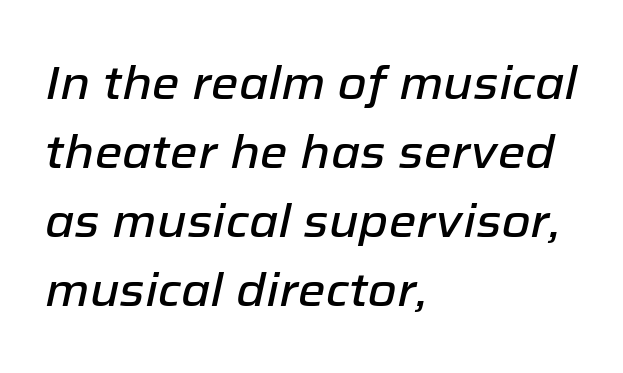
{"italic": "yes", "lean": "right", "slant_degrees": 12, "width": "normal", "stroke_contrast": "low", "x_height": "medium", "monospaced": "no", "underline": "no", "align": "left", "line_spacing": "normal", "line_spacing_ratio": 1.47, "letter_spacing": "normal", "letter_spacing_em": 0.0, "glyph_px": 47}
